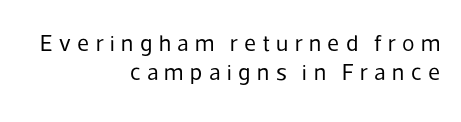
Students, note that the glyphs here are deliberately spaced far apart. The passage shown is not bold in any degree. Horizontally, the lines are justified to the trailing edge only. Quick note: not italic, upright. Nobody drew a line under any word here.
